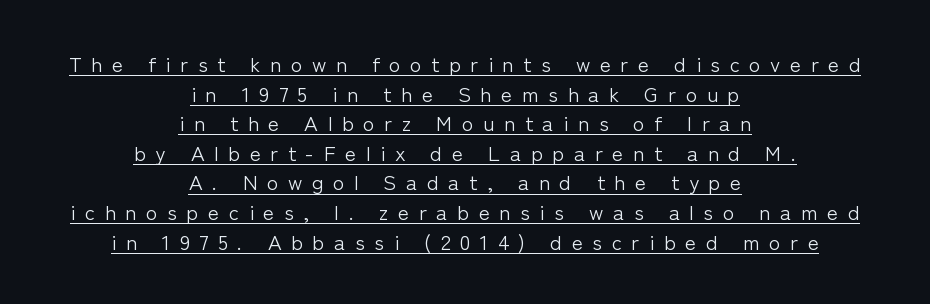
The image shows 21 px text type, upright; set centered, normal line spacing (1.41x), unusually wide letter spacing (+0.46 em), underlined.
